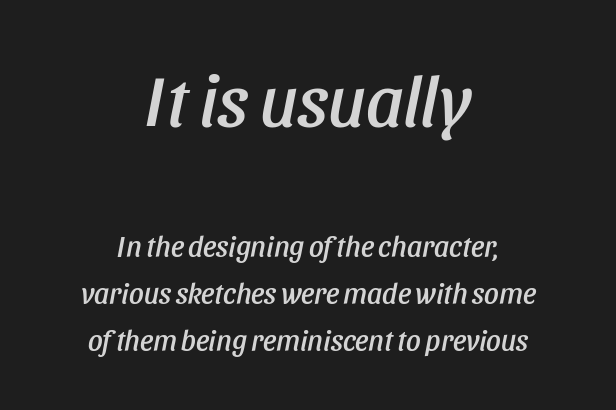
The composition opens big and finishes small. Standard letterfit; no display-style spreading of the glyphs. One glance says typical: line gaps are just what's usual. When letters slant like this, we call the style italic.
